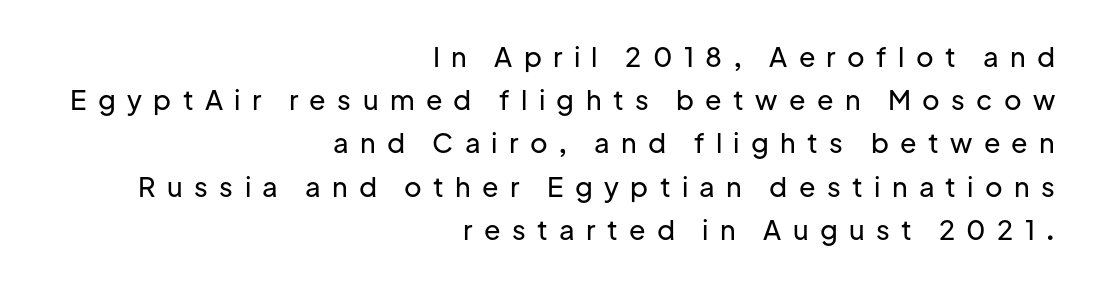
{"italic": "no", "underline": "no", "align": "right", "line_spacing": "normal", "line_spacing_ratio": 1.6, "letter_spacing": "wide", "letter_spacing_em": 0.42, "glyph_px": 27}
